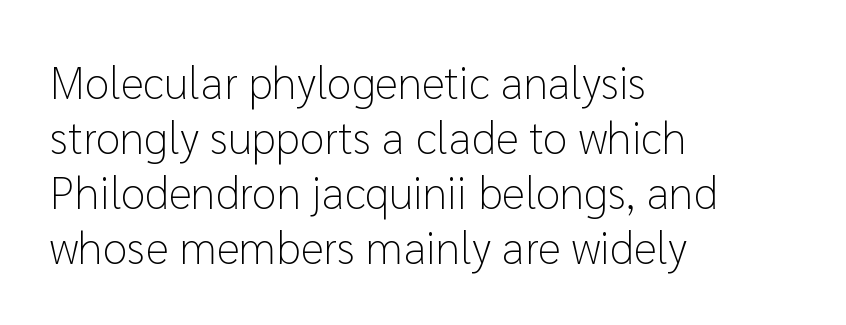
Is this a sans? Yes — the strokes have no serifs. The face used here is proportionally spaced, like ordinary book or web type. Notice how the stems are strictly vertical — no italics here. Type without underlining. This sample uses plain, unmodified letter spacing. The typeface has the unassuming heft of standard copy or less.
